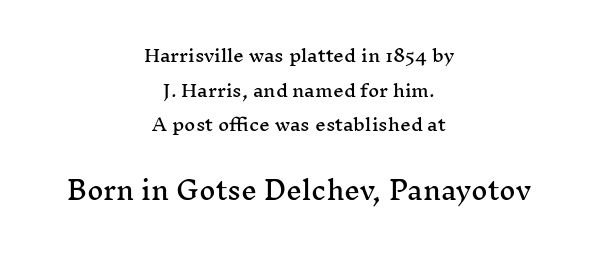
Visually, the bottom section dominates because its glyphs are scaled up. The whitespace from short lines is split evenly between both sides. Plain, unruled lines of type. Notice how the stems are strictly vertical — no italics here. What stands out about the letter spacing? Nothing — it is the standard amount. Baseline-to-baseline distance is far greater than the letter height.
